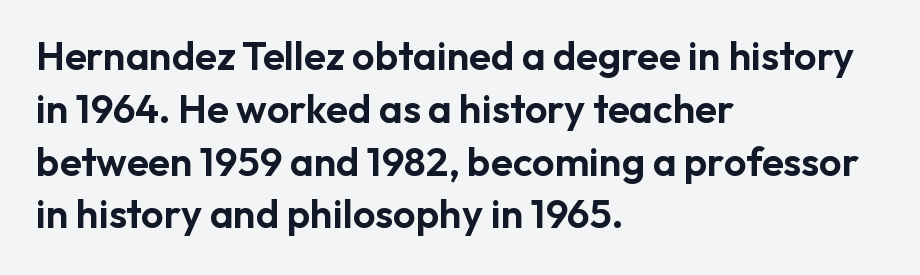
Evenly set lines give the paragraph a standard silhouette. Just letters on the line, the space beneath them empty. Serif or sans? Sans — the stroke terminals are bare. Students, note that the glyphs here touch the page at normal intervals.
